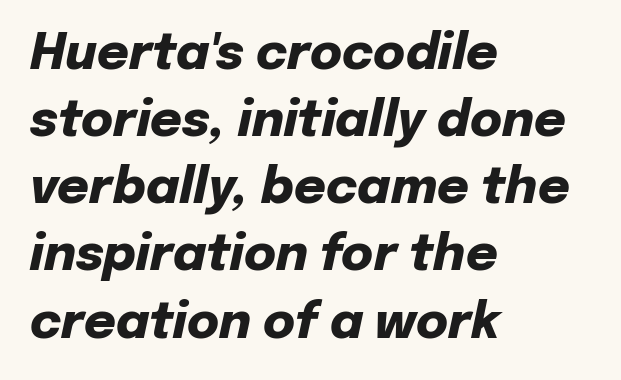
The image shows 49 px heavy type, italic (leaning right); set left-aligned, normal line spacing (1.37x), normal letter spacing, not underlined; low stroke contrast and a medium x-height.
